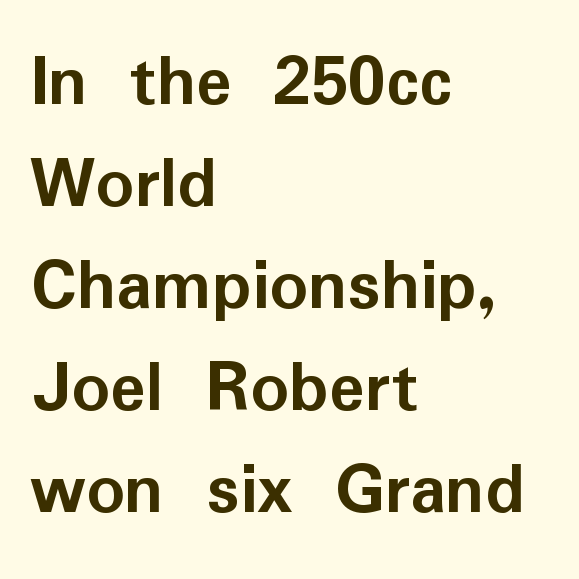
Q: Is the text bold? A: Yes.
Q: Is the text italic (slanted)? A: No, it is upright.
Q: Is the typeface a serif or a sans-serif typeface? A: Sans-serif.
Q: Is the text underlined? A: No.
Q: How is the paragraph aligned? A: Left-aligned.
Q: Is the spacing between letters normal or unusually wide? A: Normal.
Q: Is the spacing between lines tight, normal or loose? A: Normal.
Q: Width (condensed, normal, or wide)? A: Normal.
Q: Stroke contrast? A: Low.
Q: x-height? A: Medium.
Q: Monospaced? A: No.
